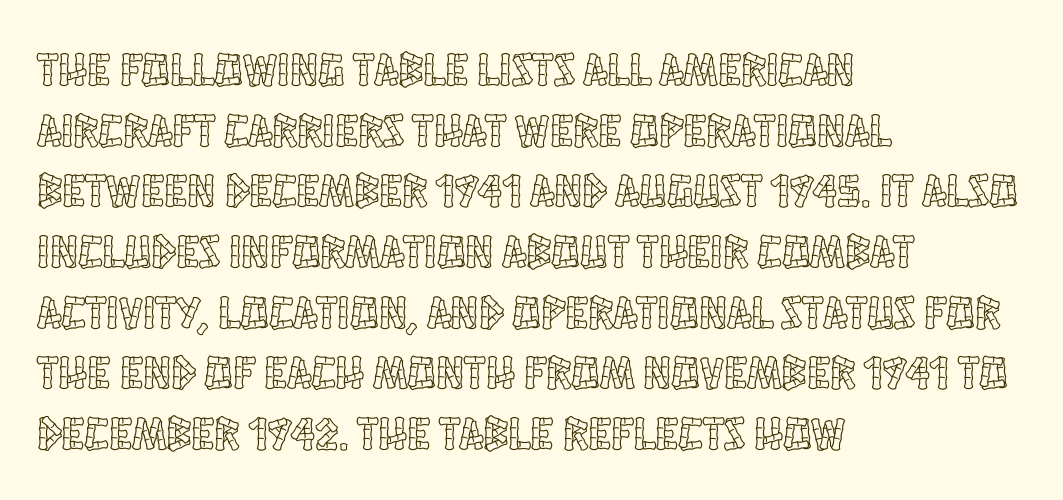
{"italic": "no", "width": "condensed", "x_height": "large", "monospaced": "no", "underline": "no", "align": "left", "line_spacing": "normal", "line_spacing_ratio": 1.29, "letter_spacing": "normal", "letter_spacing_em": 0.0, "glyph_px": 47}
